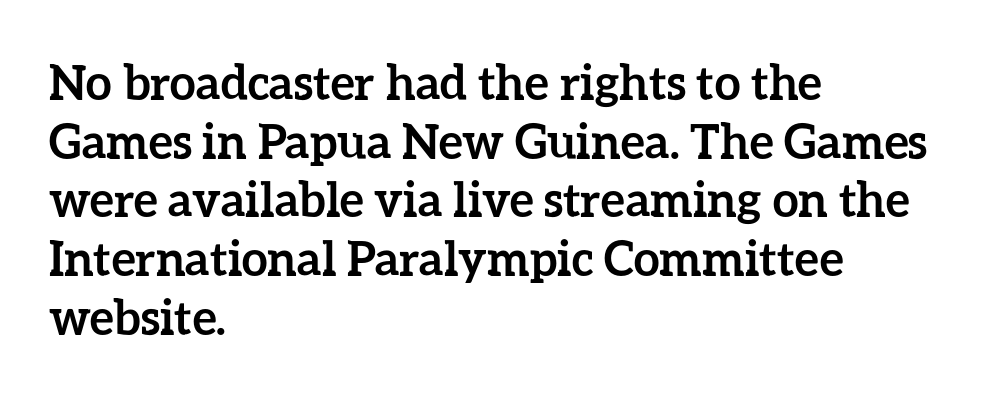
{"italic": "no", "bold": "yes", "weight": "semibold", "width": "normal", "stroke_contrast": "low", "x_height": "medium", "monospaced": "no", "underline": "no", "align": "left", "line_spacing": "normal", "line_spacing_ratio": 1.25, "letter_spacing": "normal", "letter_spacing_em": 0.0, "glyph_px": 47}
